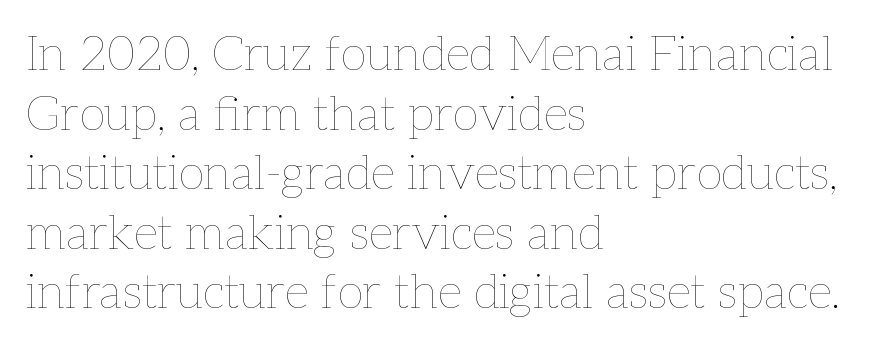
The typeface has the unassuming heft of standard copy or less. Characters follow at the spacing the type designer built in. Note the varied advance widths — an 'i' is clearly narrower than an 'm'. The axis of the letterforms is exactly vertical. Bare-footed words on every line. The paragraph has a hard left edge and a soft right edge.
